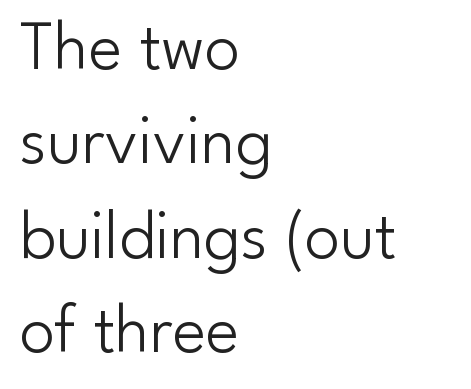
The image shows 70 px light sans-serif type, upright; set left-aligned, normal line spacing (1.35x), normal letter spacing, not underlined; low stroke contrast and a small x-height.
